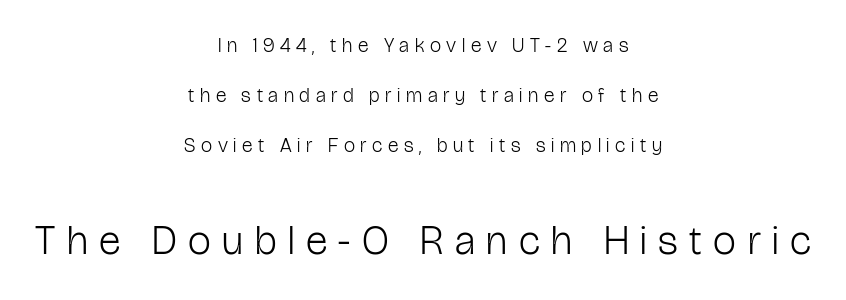
The image shows 41 px light, condensed sans-serif type, upright; set centered, loose line spacing (2.49x), unusually wide letter spacing (+0.28 em), not underlined; the second (bottom) block is 2.05x larger; low stroke contrast and a medium x-height.
